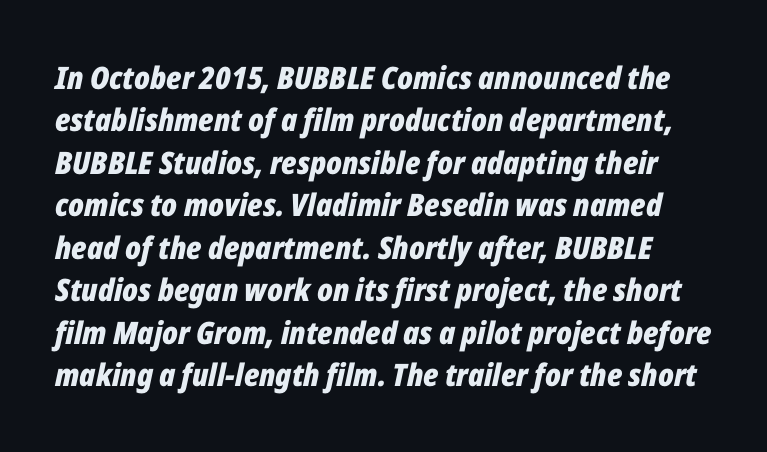
{"italic": "yes", "lean": "right", "slant_degrees": 12, "bold": "yes", "weight": "bold", "width": "condensed", "stroke_contrast": "low", "x_height": "medium", "monospaced": "no", "underline": "no", "line_spacing": "normal", "line_spacing_ratio": 1.37, "letter_spacing": "normal", "letter_spacing_em": 0.0, "glyph_px": 31}
